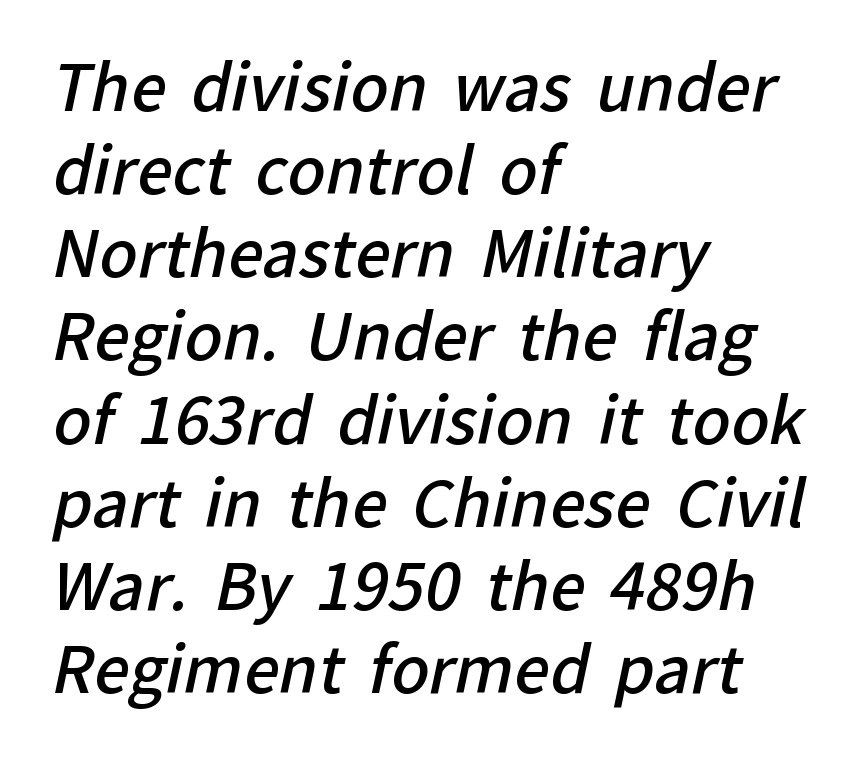
Q: Is the text bold? A: Semi-bold.
Q: Is the typeface a serif or a sans-serif typeface? A: Sans-serif.
Q: Is the text underlined? A: No.
Q: How is the paragraph aligned? A: Left-aligned.
Q: Is the spacing between letters normal or unusually wide? A: Normal.
Q: Is the spacing between lines tight, normal or loose? A: Normal.
Q: Width (condensed, normal, or wide)? A: Normal.
Q: Stroke contrast? A: Low.
Q: x-height? A: Medium.
Q: Monospaced? A: No.
